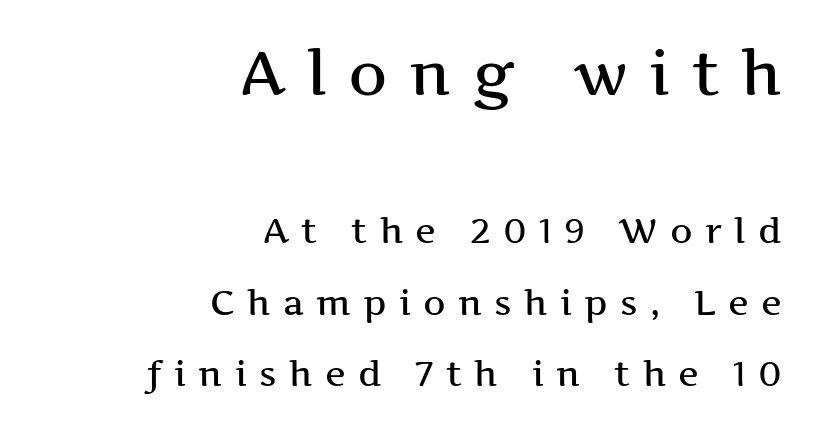
The image shows 61 px wide serif type, upright; set right-aligned, loose line spacing (2.05x), unusually wide letter spacing (+0.35 em), not underlined; the first (top) block is 1.74x larger; medium stroke contrast and a medium x-height.
